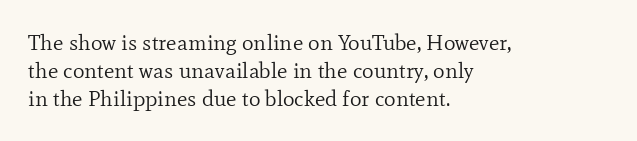
{"italic": "no", "bold": "no", "underline": "no", "align": "left", "line_spacing": "normal", "line_spacing_ratio": 1.28, "letter_spacing": "normal", "letter_spacing_em": 0.0, "glyph_px": 22}
